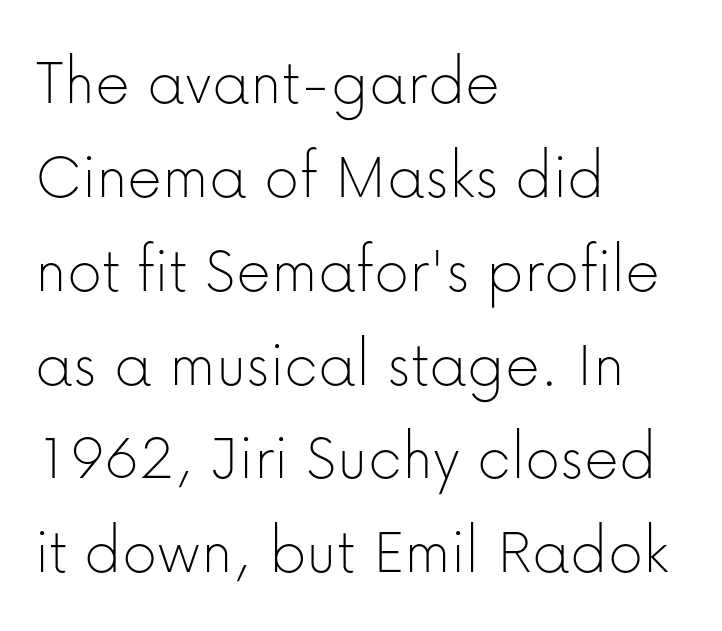
You can tell it's not italic because the verticals are truly vertical. Descender tails drop into unmarked territory. Successive baselines arrive at the customary interval. I'd call this a sans setting — the letters go barefoot. This sample has the flowing, uneven cadence of proportional lettering.
